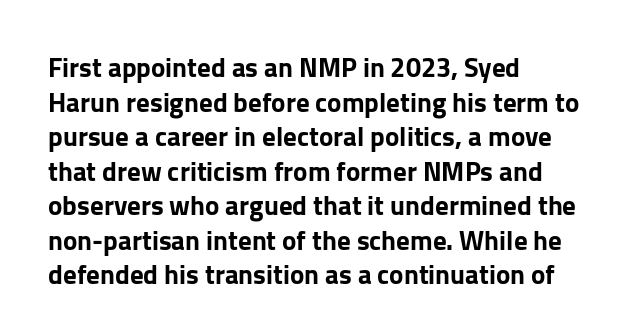
You could call the tracking neutral — neither tight nor loose. Interline gaps are of average width in this sample. The zone under the glyphs is completely vacant. A classic flush-left, rag-right setting is used for this passage. Style check: upright.
